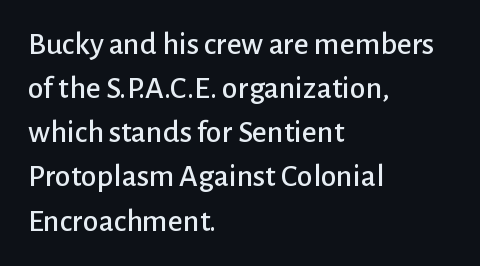
The image shows 32 px sans-serif type, upright; set left-aligned, normal line spacing (1.38x), normal letter spacing, not underlined; low stroke contrast and a medium x-height.
